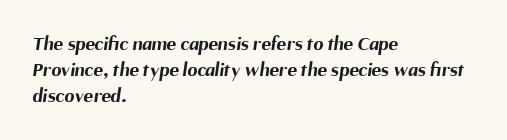
{"bold": "yes", "underline": "no", "align": "left", "line_spacing": "normal", "line_spacing_ratio": 1.29, "letter_spacing": "normal", "letter_spacing_em": 0.0, "glyph_px": 20}
